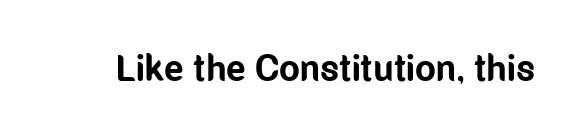
The image shows 37 px bold, condensed sans-serif type, upright; set normal letter spacing, not underlined; low stroke contrast and a medium x-height.
